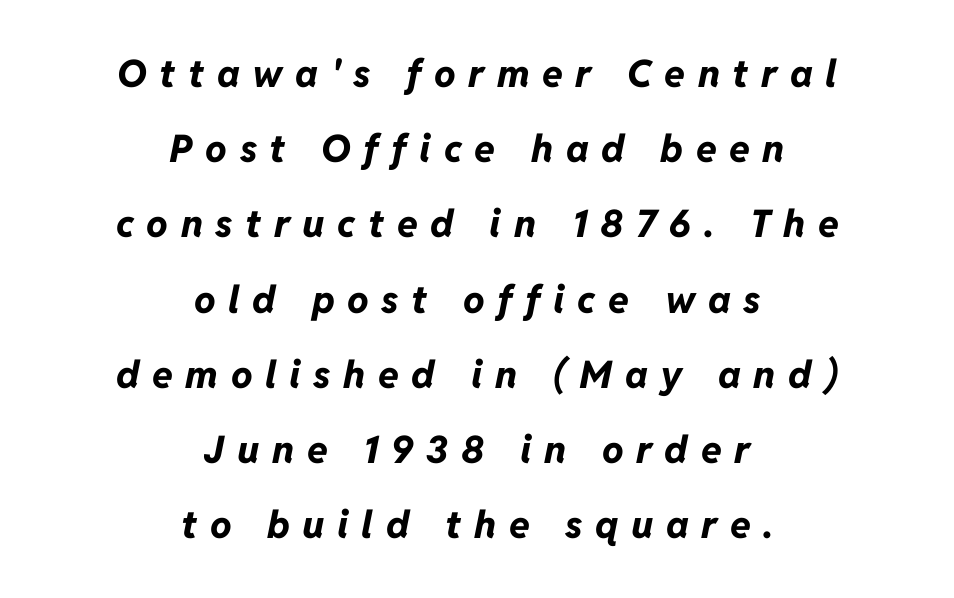
{"italic": "yes", "lean": "right", "slant_degrees": 11, "bold": "yes", "weight": "bold", "width": "normal", "stroke_contrast": "low", "x_height": "medium", "monospaced": "no", "underline": "no", "align": "center", "line_spacing": "loose", "line_spacing_ratio": 1.98, "letter_spacing": "wide", "letter_spacing_em": 0.33, "glyph_px": 38}
